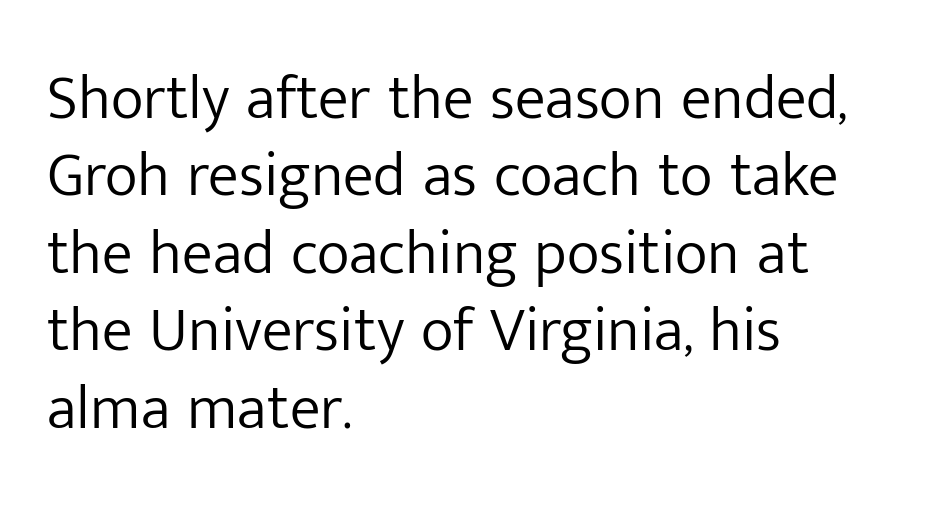
The zone under the glyphs is completely vacant. If you drew a ruler down the left edge, every line would touch it. Are there feet on the stems? There aren't — it's a sans. Compared with typical body copy, the letter spacing here is the same. These lines sit exactly where default settings would place them. The letters stand straight up with perfectly vertical stems.
